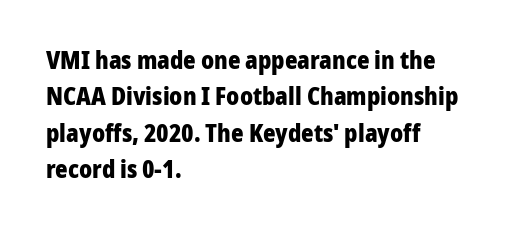
The designer left line spacing at the default. The horizontal fit of the characters is conventional and even. The specimen reads as upright at a glance. The passage shown is not underscored anywhere. The letters are bold, with thick, heavy strokes.
